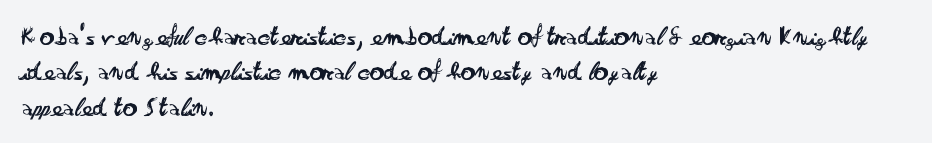
{"serif": "no", "italic": "no", "bold": "no", "weight": "regular", "width": "wide", "stroke_contrast": "low", "x_height": "small", "monospaced": "no", "underline": "no", "align": "left", "line_spacing": "normal", "line_spacing_ratio": 1.26, "letter_spacing": "normal", "letter_spacing_em": 0.0, "glyph_px": 28}
